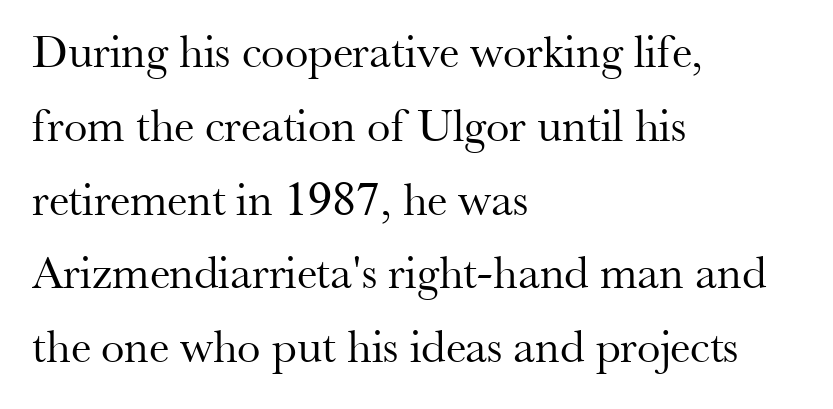
The image shows 47 px regular-weight serif type, upright; set left-aligned, normal line spacing (1.57x), normal letter spacing, not underlined; medium stroke contrast and a small x-height.
